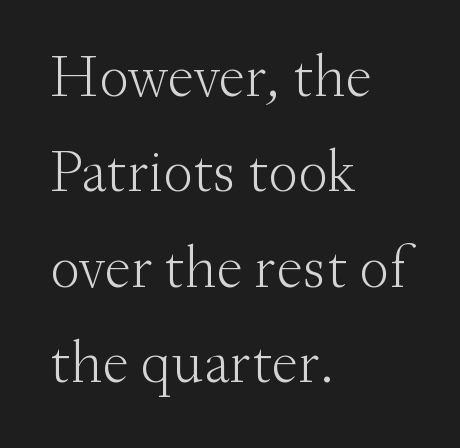
{"serif": "yes", "italic": "no", "bold": "no", "weight": "light", "width": "normal", "stroke_contrast": "medium", "x_height": "small", "monospaced": "no", "underline": "no", "align": "left", "line_spacing": "normal", "line_spacing_ratio": 1.59, "letter_spacing": "normal", "letter_spacing_em": 0.0, "glyph_px": 60}
